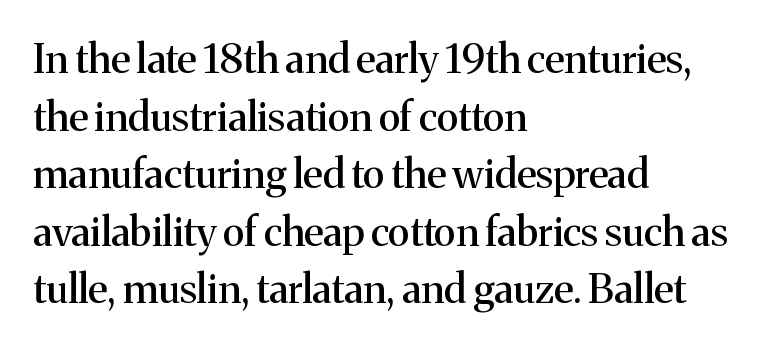
Q: Is the text italic (slanted)? A: No, it is upright.
Q: Is the typeface a serif or a sans-serif typeface? A: Serif.
Q: Is the text underlined? A: No.
Q: How is the paragraph aligned? A: Left-aligned.
Q: Is the spacing between letters normal or unusually wide? A: Normal.
Q: Is the spacing between lines tight, normal or loose? A: Normal.
Q: Width (condensed, normal, or wide)? A: Normal.
Q: Stroke contrast? A: Medium.
Q: x-height? A: Medium.
Q: Monospaced? A: No.
